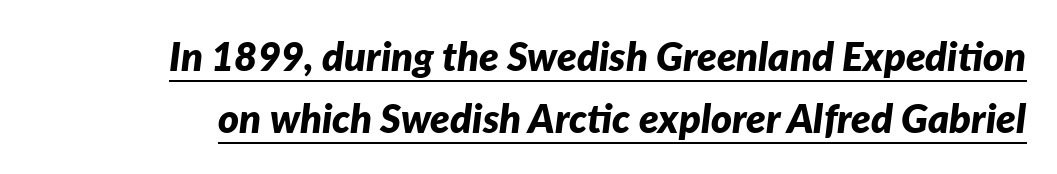
Q: Is the text bold? A: Yes.
Q: Is the text italic (slanted)? A: Yes, it leans right by about 7 degrees.
Q: Is the text underlined? A: Yes.
Q: Is the spacing between letters normal or unusually wide? A: Normal.
Q: Is the spacing between lines tight, normal or loose? A: Normal.
Q: Width (condensed, normal, or wide)? A: Normal.
Q: Stroke contrast? A: Low.
Q: x-height? A: Medium.
Q: Monospaced? A: No.
